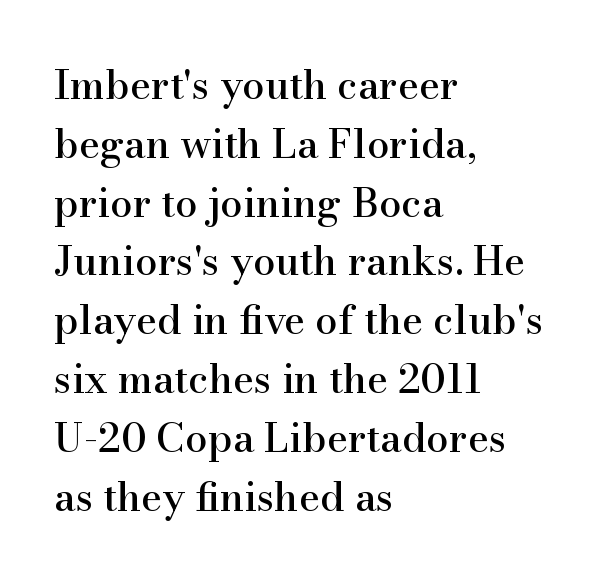
The image shows 40 px serif type, upright; set left-aligned, normal line spacing (1.47x), normal letter spacing, not underlined; high stroke contrast and a small x-height.
